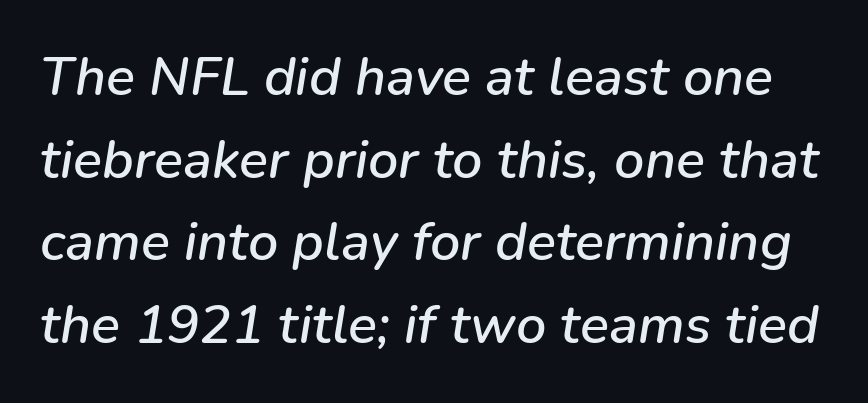
The image shows 54 px text type, italic (leaning right); set normal line spacing (1.53x), normal letter spacing, not underlined; low stroke contrast and a medium x-height.
